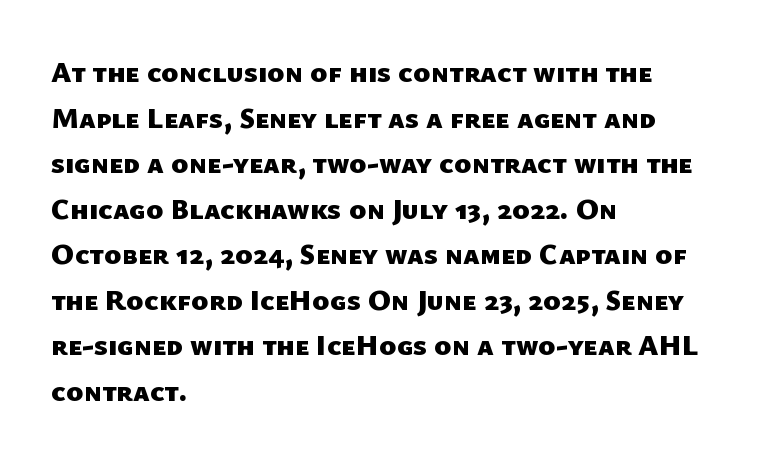
The image shows 29 px heavy sans-serif type; set left-aligned, normal line spacing (1.57x), normal letter spacing, not underlined; low stroke contrast and a medium x-height.
